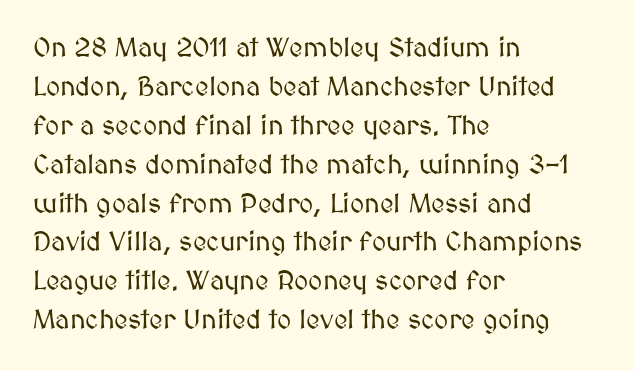
This block has exactly the height ordinary leading produces. The specimen reads as upright at a glance. Letters rest on an invisible, unmarked baseline. Compared with typical body copy, the letter spacing here is the same.
